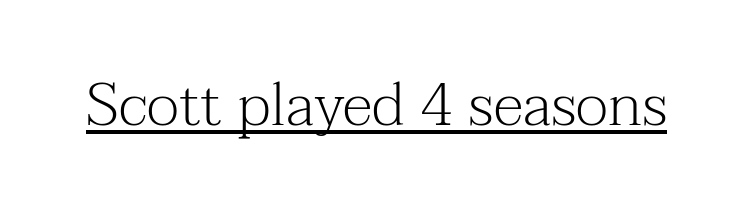
Q: Is the text bold? A: No.
Q: Is the text italic (slanted)? A: No, it is upright.
Q: Is the typeface a serif or a sans-serif typeface? A: Serif.
Q: Is the text underlined? A: Yes.
Q: Is the spacing between letters normal or unusually wide? A: Normal.
Q: Width (condensed, normal, or wide)? A: Normal.
Q: Stroke contrast? A: Medium.
Q: x-height? A: Medium.
Q: Monospaced? A: No.
